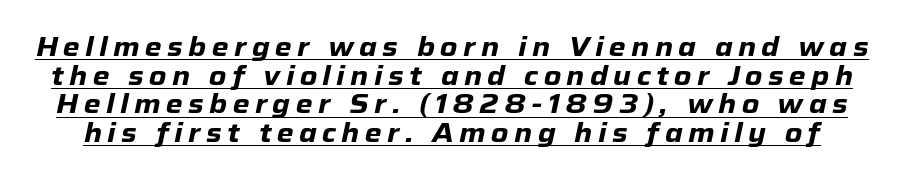
The image shows 27 px bold type, italic (leaning right); set tight line spacing (1.06x), unusually wide letter spacing (+0.2 em), underlined.
